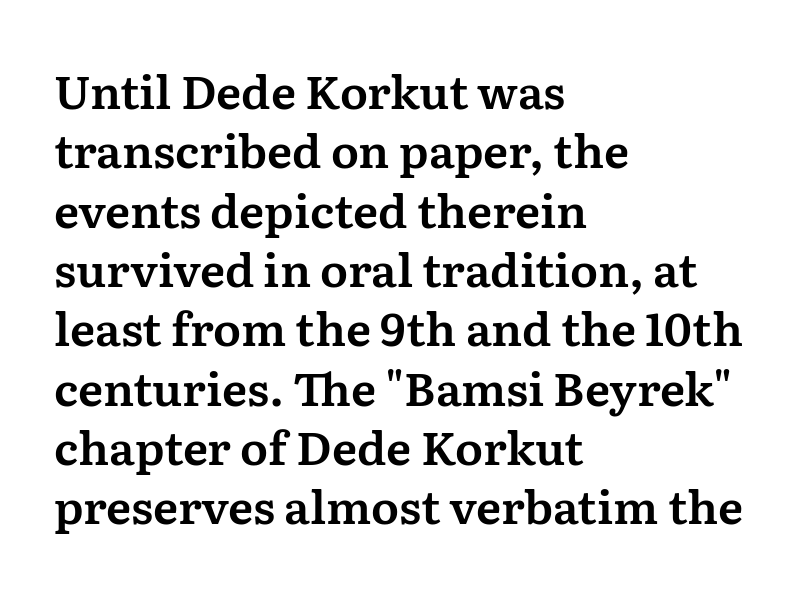
The image shows 46 px serif type, upright; set left-aligned, normal line spacing (1.29x), normal letter spacing, not underlined; medium stroke contrast and a medium x-height.
